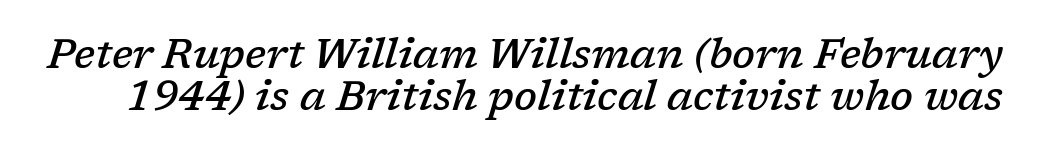
{"serif": "yes", "italic": "yes", "lean": "right", "slant_degrees": 17, "bold": "semi", "weight": "semibold", "width": "normal", "stroke_contrast": "low", "x_height": "medium", "monospaced": "no", "underline": "no", "line_spacing": "tight", "line_spacing_ratio": 1.02, "letter_spacing": "normal", "letter_spacing_em": 0.0, "glyph_px": 41}
